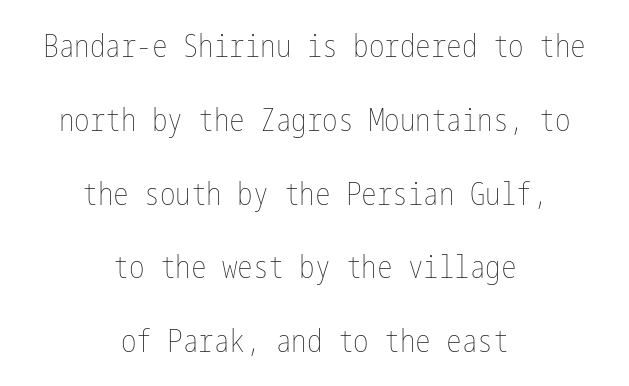
Casual observation: everything's sitting right in the middle. A typesetter would mark this as roman, not italic. Airy leading. No chunkiness to these letters — they're not bold.
